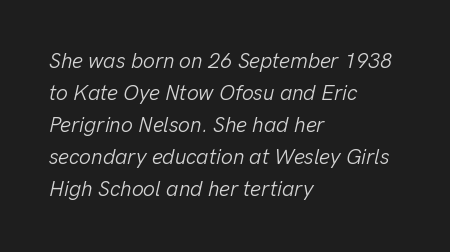
Q: Is the text bold? A: No.
Q: Is the text italic (slanted)? A: Yes, it leans right by about 13 degrees.
Q: Is the text underlined? A: No.
Q: How is the paragraph aligned? A: Left-aligned.
Q: Is the spacing between letters normal or unusually wide? A: Normal.
Q: Is the spacing between lines tight, normal or loose? A: Normal.
